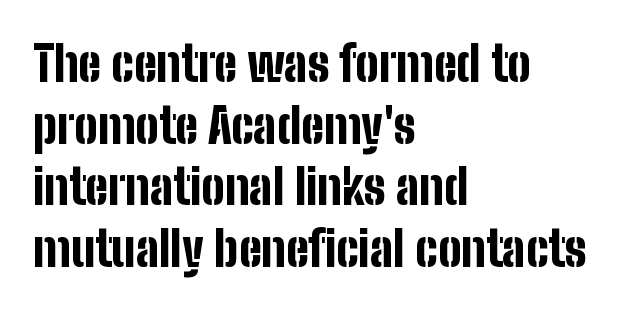
Q: Is the text bold? A: Yes.
Q: Is the text italic (slanted)? A: No, it is upright.
Q: Is the typeface a serif or a sans-serif typeface? A: Sans-serif.
Q: Is the text underlined? A: No.
Q: How is the paragraph aligned? A: Left-aligned.
Q: Is the spacing between letters normal or unusually wide? A: Normal.
Q: Is the spacing between lines tight, normal or loose? A: Normal.
Q: Width (condensed, normal, or wide)? A: Condensed.
Q: Stroke contrast? A: Low.
Q: x-height? A: Medium.
Q: Monospaced? A: No.
